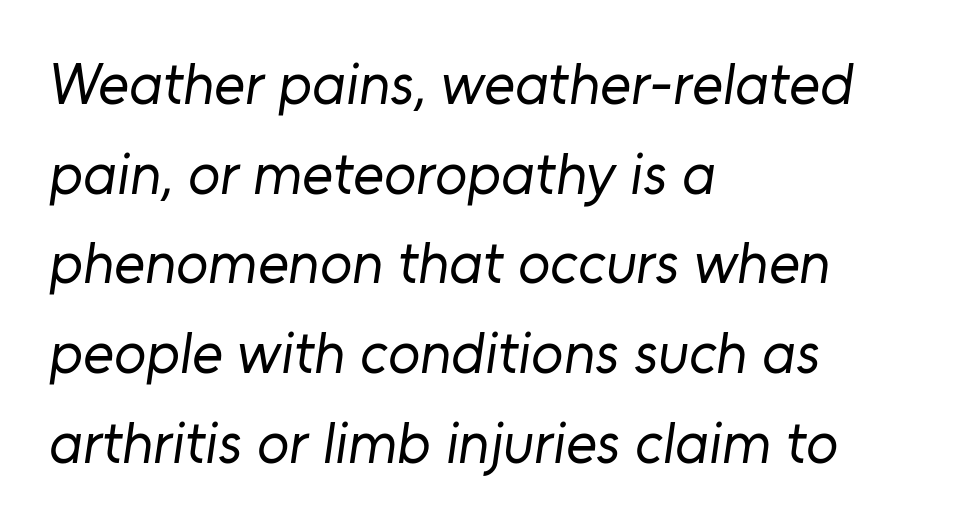
The image shows 59 px regular-weight sans-serif type; set left-aligned, normal line spacing (1.52x), normal letter spacing, not underlined; low stroke contrast and a medium x-height.
